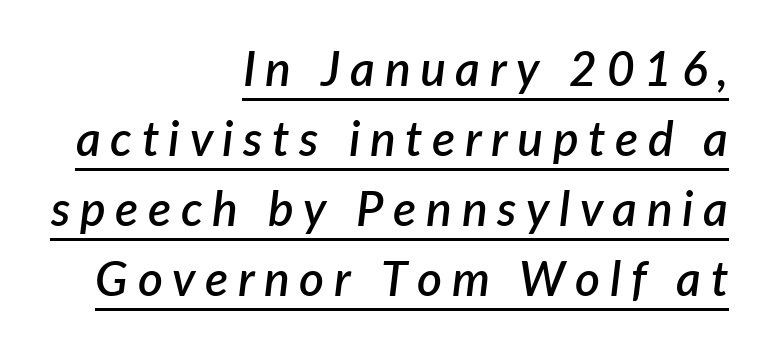
{"italic": "yes", "lean": "right", "slant_degrees": 7, "bold": "semi", "weight": "semibold", "width": "normal", "stroke_contrast": "low", "x_height": "medium", "monospaced": "no", "underline": "yes", "align": "right", "line_spacing": "normal", "line_spacing_ratio": 1.46, "letter_spacing": "wide", "letter_spacing_em": 0.2, "glyph_px": 48}
